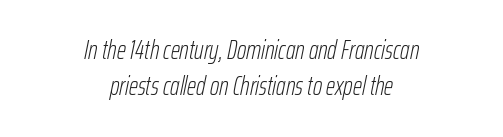
The image shows 26 px text type, italic (leaning right); set centered, normal line spacing (1.4x), normal letter spacing, not underlined.
